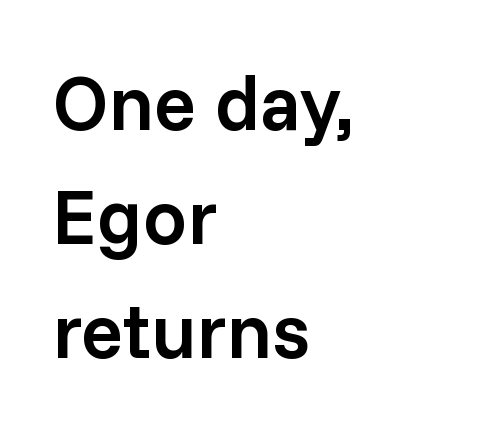
No word sits above an underline. The ragged edge is on the right, which tells us the setting is flush left. Regarding serifs, this sample does without them. Do the characters align in a grid? No, the font is proportional.
